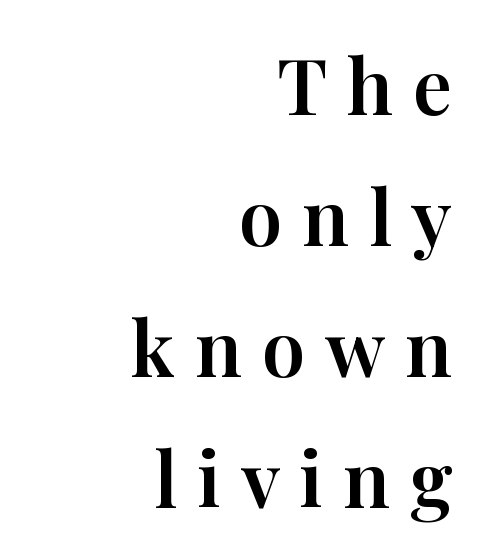
The image shows 77 px serif type, upright; set right-aligned, normal line spacing (1.7x), unusually wide letter spacing (+0.26 em), not underlined; high stroke contrast and a medium x-height.
